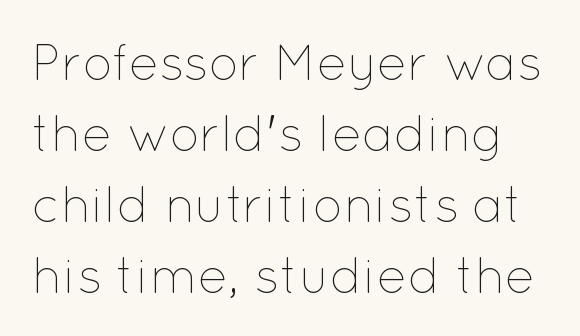
Bare-footed words on every line. Posture: upright roman. Nobody touched the tracking dial on this one. Leading matches the norm, producing a regular column. Character widths vary here, with narrow letters taking less room than wide ones.
